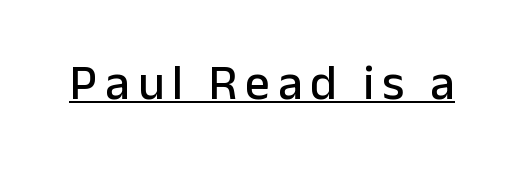
Vertical strokes here are truly vertical. The rendering shows plain stroke endings on the letterforms — a sans-serif design. Does a line run under the words? Yes, clearly. The face used here is proportionally spaced, like ordinary book or web type.
